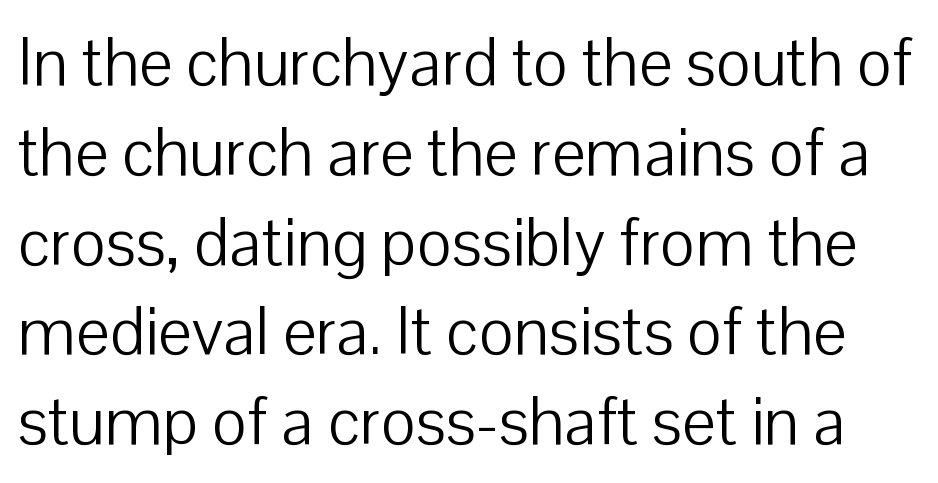
Q: Is the text bold? A: No.
Q: Is the text italic (slanted)? A: No, it is upright.
Q: Is the typeface a serif or a sans-serif typeface? A: Sans-serif.
Q: Is the text underlined? A: No.
Q: Is the spacing between letters normal or unusually wide? A: Normal.
Q: Is the spacing between lines tight, normal or loose? A: Normal.
Q: Width (condensed, normal, or wide)? A: Normal.
Q: Stroke contrast? A: Low.
Q: x-height? A: Medium.
Q: Monospaced? A: No.
